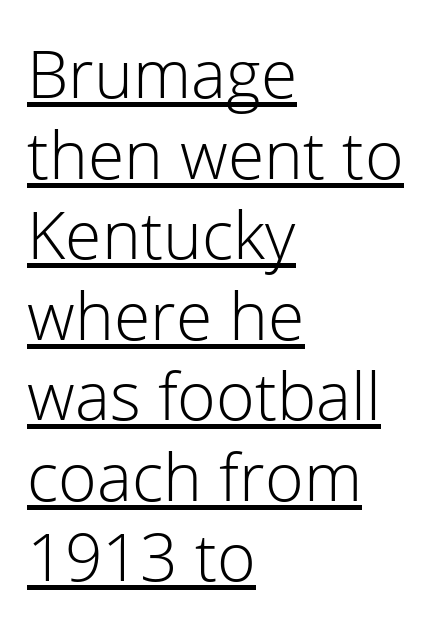
Is the block centered? No — it sits flush against the left margin. Designer's note — italics off, roman on. The face used here is proportionally spaced, like ordinary book or web type. Tracking here is standard; glyphs follow each other at the usual distance.
